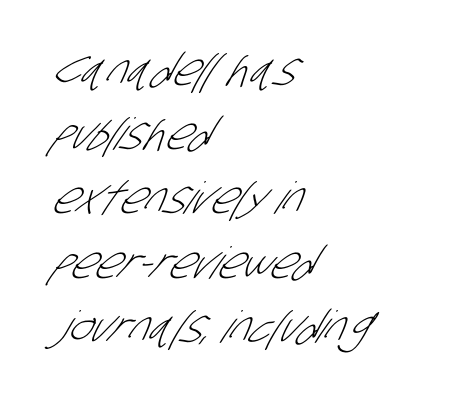
{"serif": "no", "bold": "no", "weight": "light", "width": "condensed", "stroke_contrast": "low", "x_height": "large", "monospaced": "no", "underline": "no", "align": "left", "line_spacing": "normal", "line_spacing_ratio": 1.46, "letter_spacing": "normal", "letter_spacing_em": 0.0, "glyph_px": 44}
